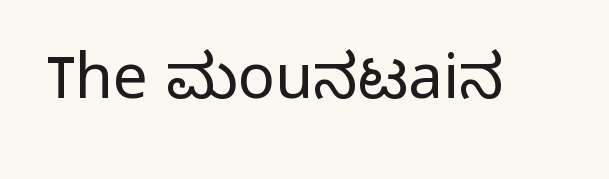
Look at the tracking — it's just the regular setting, nothing added. Proportional: the letters do not fall into vertical columns. Nothing heavy about these letters — not bold at all. The axis of the letterforms is exactly vertical.
